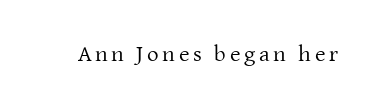
{"italic": "no", "bold": "no", "underline": "no", "glyph_px": 23}
